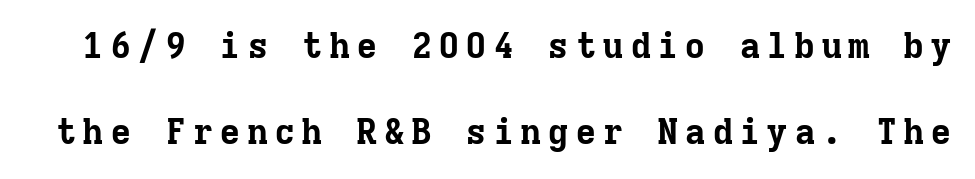
Q: Is the text bold? A: Yes.
Q: Is the text italic (slanted)? A: No, it is upright.
Q: Is the typeface a serif or a sans-serif typeface? A: Serif.
Q: Is the text underlined? A: No.
Q: Is the spacing between lines tight, normal or loose? A: Loose.
Q: Width (condensed, normal, or wide)? A: Normal.
Q: Stroke contrast? A: Low.
Q: x-height? A: Medium.
Q: Monospaced? A: Yes.
